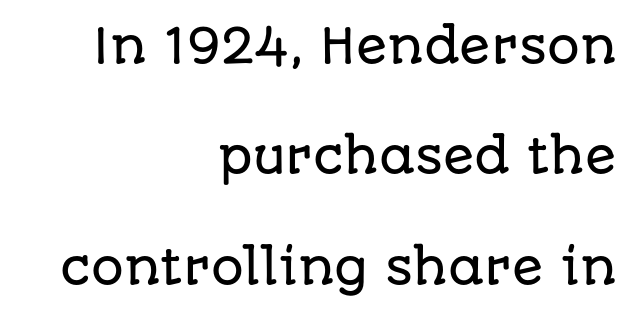
Q: Is the text italic (slanted)? A: No, it is upright.
Q: Is the typeface a serif or a sans-serif typeface? A: Sans-serif.
Q: Is the text underlined? A: No.
Q: How is the paragraph aligned? A: Right-aligned.
Q: Is the spacing between letters normal or unusually wide? A: Normal.
Q: Is the spacing between lines tight, normal or loose? A: Loose.
Q: Width (condensed, normal, or wide)? A: Normal.
Q: Stroke contrast? A: Low.
Q: x-height? A: Large.
Q: Monospaced? A: No.
